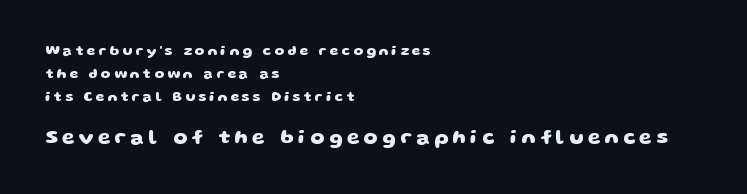
{"bold": "yes", "underline": "no", "align": "left", "line_spacing": "normal", "line_spacing_ratio": 1.65, "letter_spacing": "wide", "letter_spacing_em": 0.22, "larger_block": "second", "size_ratio": 1.43, "glyph_px": 20}
